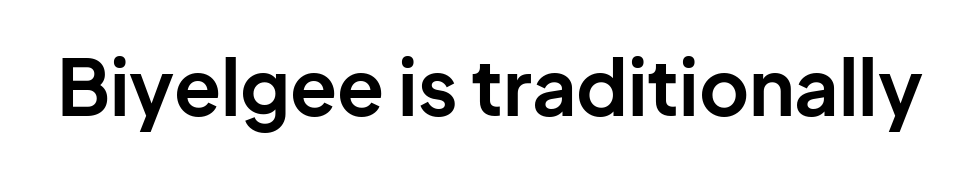
Q: Is the text bold? A: Yes.
Q: Is the text italic (slanted)? A: No, it is upright.
Q: Is the typeface a serif or a sans-serif typeface? A: Sans-serif.
Q: Is the text underlined? A: No.
Q: Is the spacing between letters normal or unusually wide? A: Normal.
Q: Width (condensed, normal, or wide)? A: Normal.
Q: Stroke contrast? A: Low.
Q: x-height? A: Medium.
Q: Monospaced? A: No.
